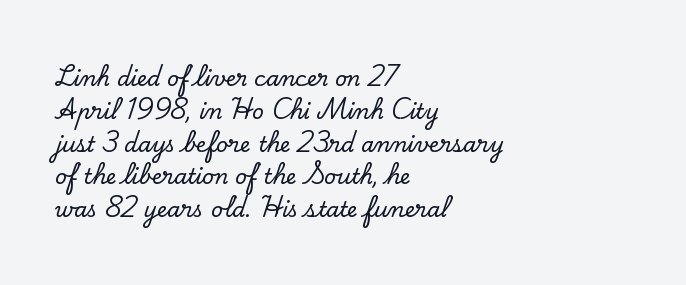
The image shows 21 px text type; set left-aligned, normal line spacing (1.56x), normal letter spacing, not underlined.
